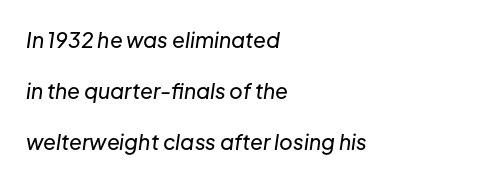
Q: Is the text italic (slanted)? A: Yes, it leans right by about 8 degrees.
Q: Is the text underlined? A: No.
Q: How is the paragraph aligned? A: Left-aligned.
Q: Is the spacing between letters normal or unusually wide? A: Normal.
Q: Is the spacing between lines tight, normal or loose? A: Loose.
